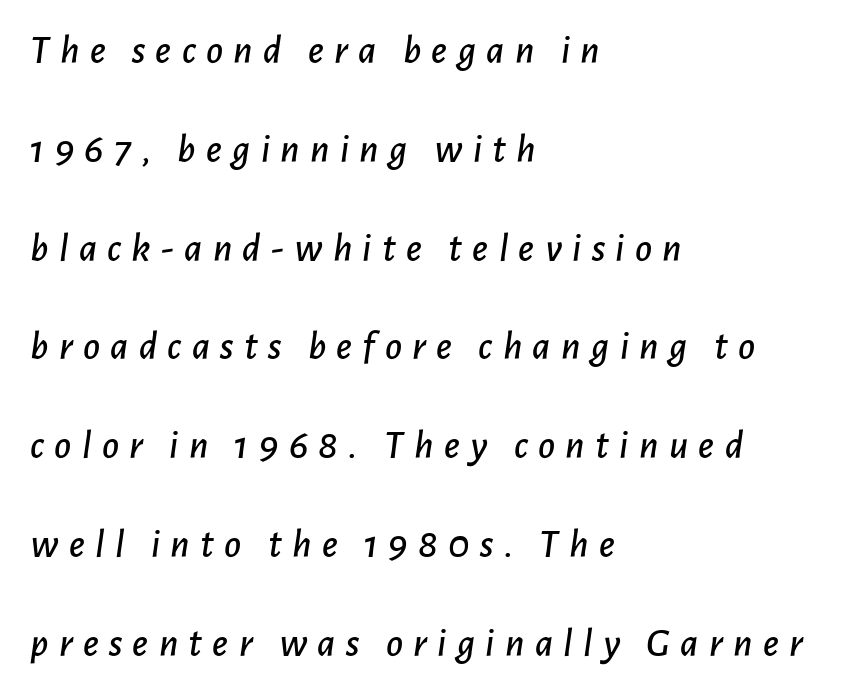
Italic: yes, the glyphs are oblique. Descenders are the only things crossing below the line. This sample has the flowing, uneven cadence of proportional lettering. There is plenty of visible air inserted between adjacent glyphs. Left-aligned paragraph, ragged on the right. This block would shrink considerably if given ordinary leading; it's expanded now.
